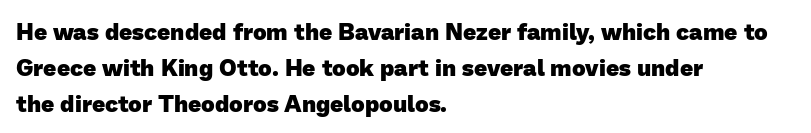
Q: Is the text bold? A: Yes.
Q: Is the text underlined? A: No.
Q: How is the paragraph aligned? A: Left-aligned.
Q: Is the spacing between letters normal or unusually wide? A: Normal.
Q: Is the spacing between lines tight, normal or loose? A: Normal.
